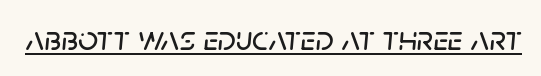
The face used here is rendered with its standard letterfit. You could not count columns in this text — the font is proportionally spaced. You can tell it's italic because the verticals aren't actually vertical. Compared with undecorated copy, this sample adds a rule below the words.
